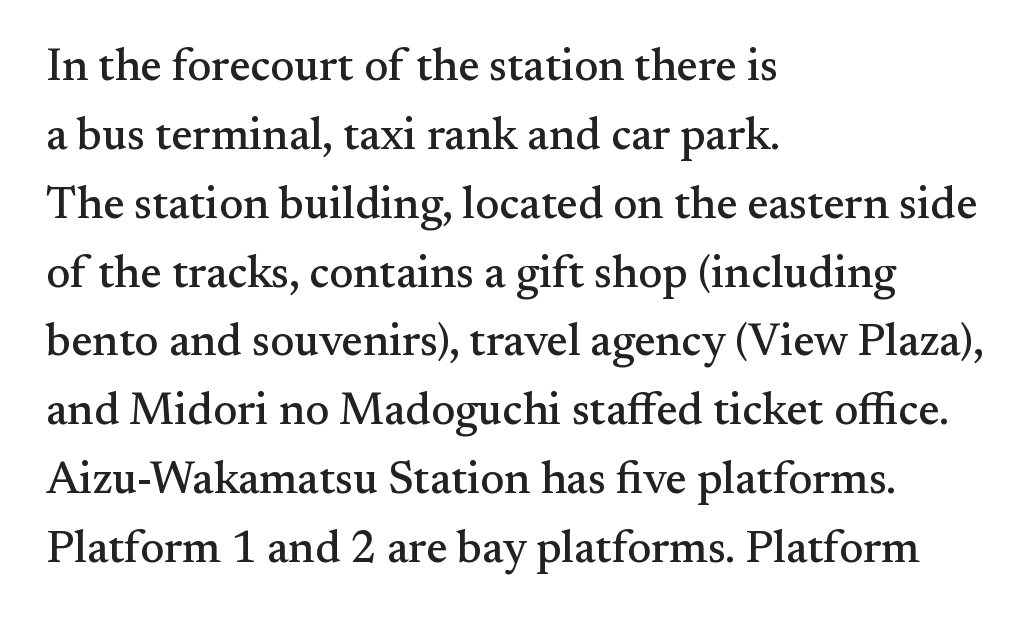
{"serif": "yes", "italic": "no", "width": "normal", "stroke_contrast": "medium", "x_height": "small", "monospaced": "no", "underline": "no", "align": "left", "line_spacing": "normal", "line_spacing_ratio": 1.53, "letter_spacing": "normal", "letter_spacing_em": 0.0, "glyph_px": 45}
